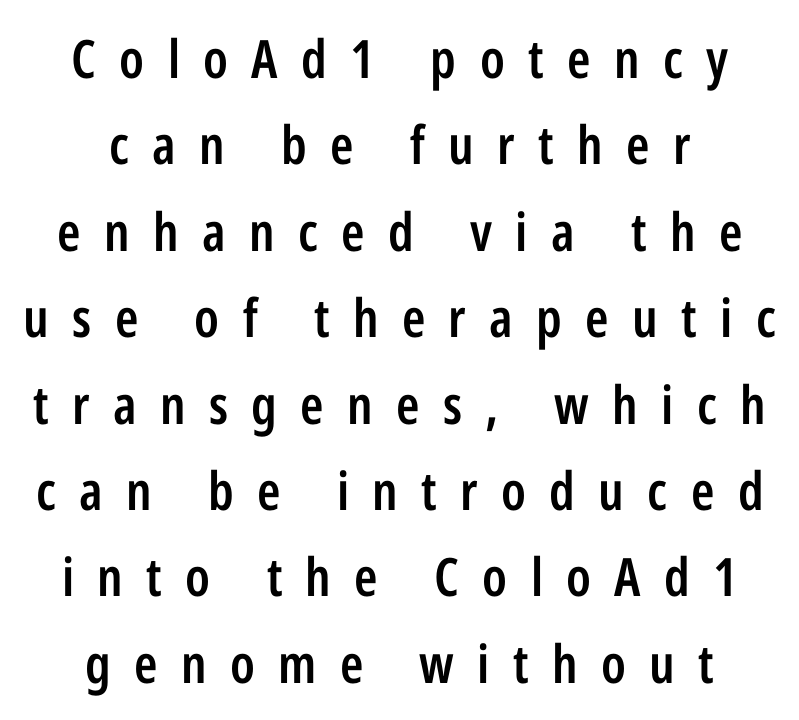
The image shows 53 px semibold, condensed sans-serif type, upright; set centered, normal line spacing (1.63x), unusually wide letter spacing (+0.44 em), not underlined; low stroke contrast and a medium x-height.
